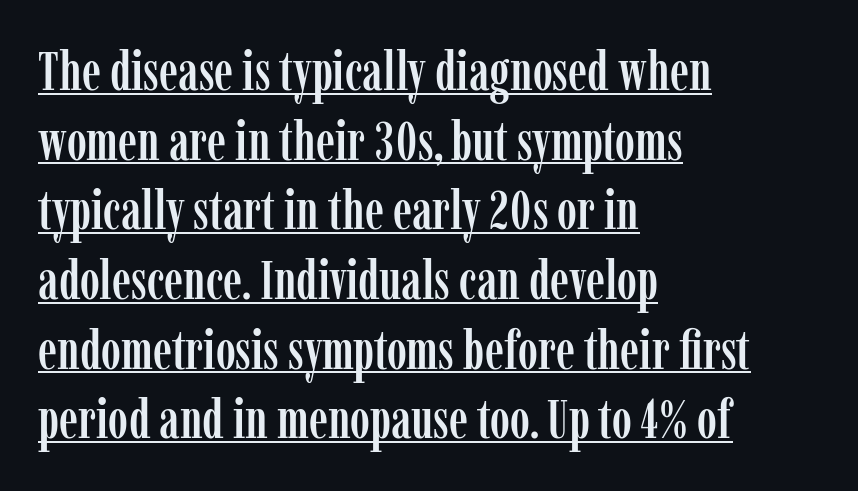
{"serif": "yes", "italic": "no", "width": "condensed", "stroke_contrast": "low", "x_height": "medium", "monospaced": "no", "underline": "yes", "align": "left", "line_spacing": "normal", "line_spacing_ratio": 1.29, "letter_spacing": "normal", "letter_spacing_em": 0.0, "glyph_px": 54}
